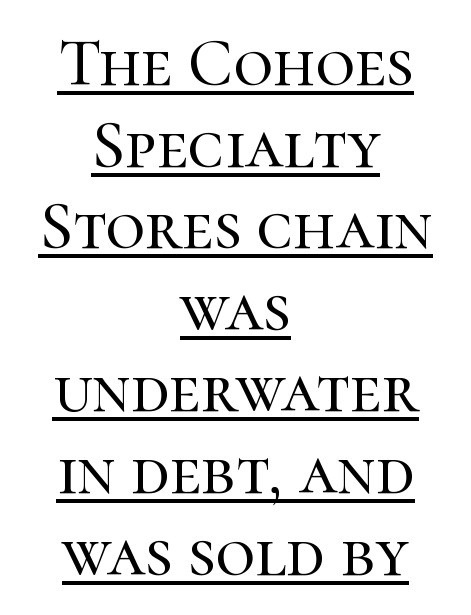
The image shows 68 px serif type, upright; set centered, line spacing 1.2x, normal letter spacing, underlined; high stroke contrast and a medium x-height.
